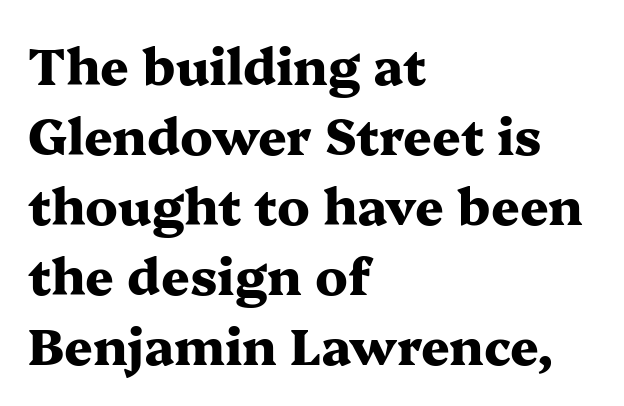
The image shows 50 px heavy, wide serif type, upright; set left-aligned, normal line spacing (1.4x), normal letter spacing, not underlined; medium stroke contrast and a medium x-height.
